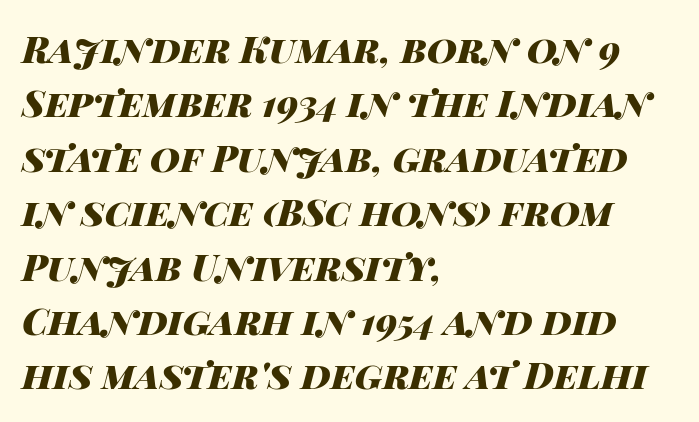
{"italic": "yes", "lean": "right", "slant_degrees": 14, "bold": "yes", "weight": "heavy", "width": "wide", "stroke_contrast": "high", "x_height": "large", "monospaced": "no", "underline": "no", "align": "left", "line_spacing": "normal", "line_spacing_ratio": 1.47, "letter_spacing": "normal", "letter_spacing_em": 0.0, "glyph_px": 37}
